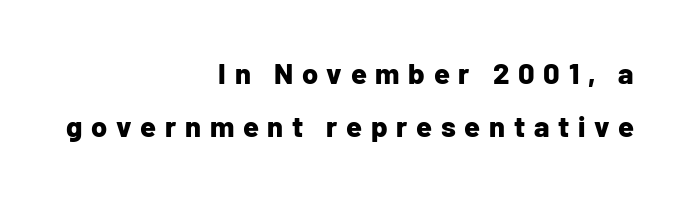
{"serif": "no", "italic": "no", "bold": "yes", "weight": "bold", "width": "normal", "stroke_contrast": "low", "x_height": "medium", "monospaced": "no", "underline": "no", "align": "right", "line_spacing_ratio": 1.83, "letter_spacing": "wide", "letter_spacing_em": 0.3, "glyph_px": 29}
